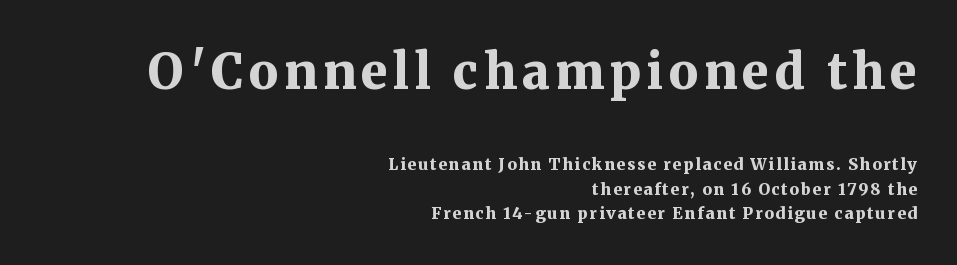
{"serif": "yes", "italic": "no", "bold": "yes", "weight": "bold", "width": "normal", "stroke_contrast": "medium", "x_height": "medium", "monospaced": "no", "underline": "no", "align": "right", "line_spacing": "normal", "line_spacing_ratio": 1.53, "larger_block": "first", "size_ratio": 3.06, "glyph_px": 49}
